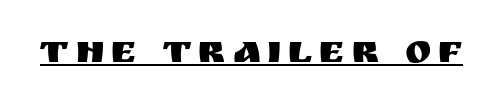
Check the space under the baseline: a stroke is drawn there. A typesetter would label this face a sans. The letters advance in unequal steps, a hallmark of proportional type. Tall strokes in this sample are plumb rather than angled.
